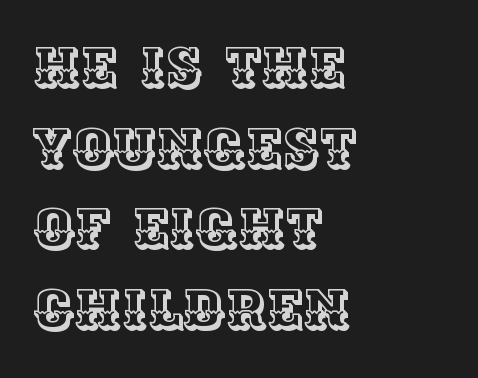
The image shows 56 px text type, upright; set left-aligned, normal line spacing (1.44x), normal letter spacing, not underlined; a large x-height.
